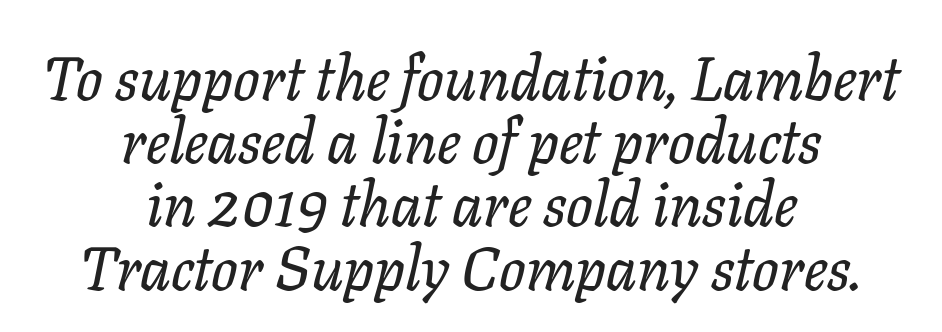
{"serif": "yes", "italic": "yes", "lean": "right", "slant_degrees": 11, "width": "normal", "stroke_contrast": "low", "x_height": "medium", "monospaced": "no", "underline": "no", "align": "center", "line_spacing": "tight", "line_spacing_ratio": 1.02, "letter_spacing": "normal", "letter_spacing_em": 0.0, "glyph_px": 62}
